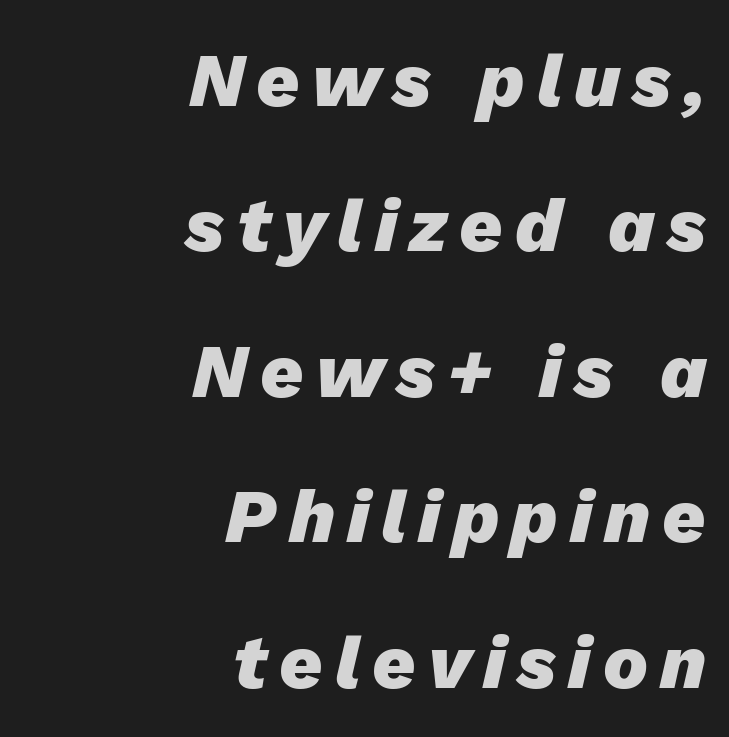
The image shows 75 px heavy type, italic (leaning right); set right-aligned, loose line spacing (1.94x), not underlined; low stroke contrast and a medium x-height.
